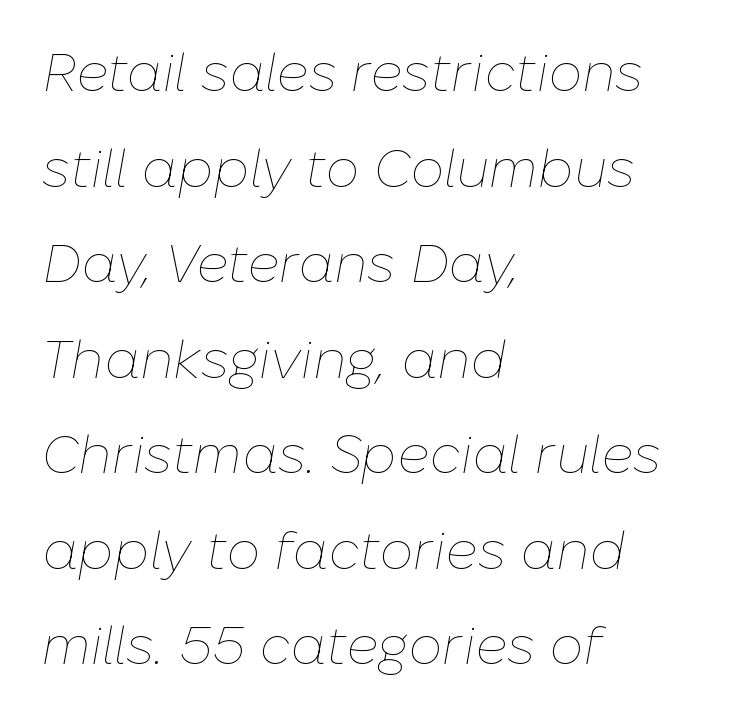
The image shows 54 px thin type, italic (leaning right); set left-aligned, line spacing 1.77x, normal letter spacing, not underlined; low stroke contrast and a medium x-height.
